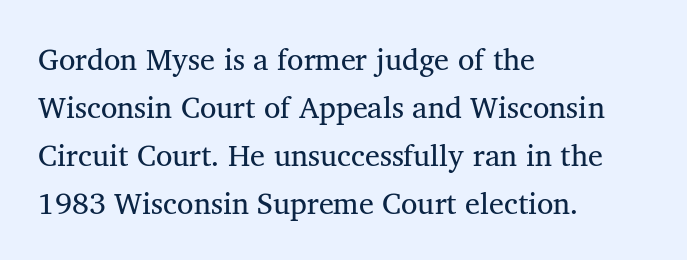
If you drew a ruler down the left edge, every line would touch it. Do the characters align in a grid? No, the font is proportional. The line-height multiplier appears to be the usual default. Examine the stroke ends and you'll spot serifs.
